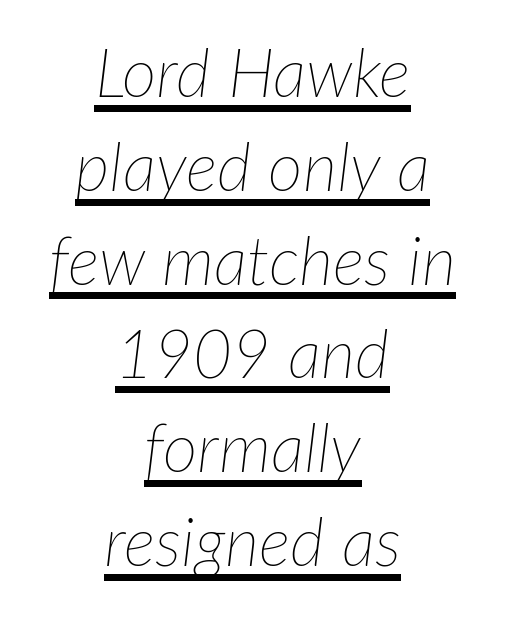
{"italic": "yes", "lean": "right", "slant_degrees": 7, "bold": "no", "weight": "thin", "width": "normal", "stroke_contrast": "low", "x_height": "medium", "monospaced": "no", "underline": "yes", "align": "center", "line_spacing": "normal", "line_spacing_ratio": 1.4, "letter_spacing": "normal", "letter_spacing_em": 0.0, "glyph_px": 67}
